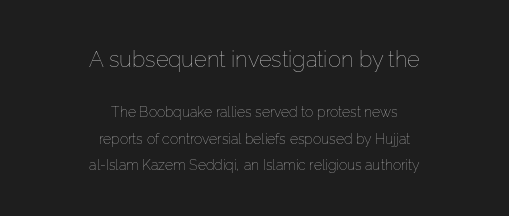
The image shows 22 px text type, upright; set centered, line spacing 1.89x, normal letter spacing, not underlined; the first (top) block is 1.57x larger.
